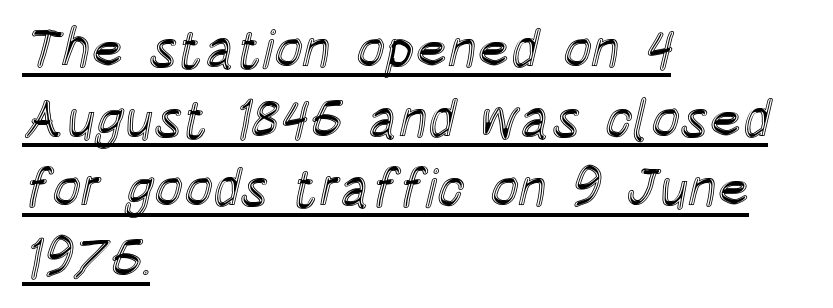
{"width": "condensed", "x_height": "large", "monospaced": "no", "underline": "yes", "align": "left", "line_spacing": "normal", "line_spacing_ratio": 1.29, "letter_spacing": "normal", "letter_spacing_em": 0.0, "glyph_px": 54}
